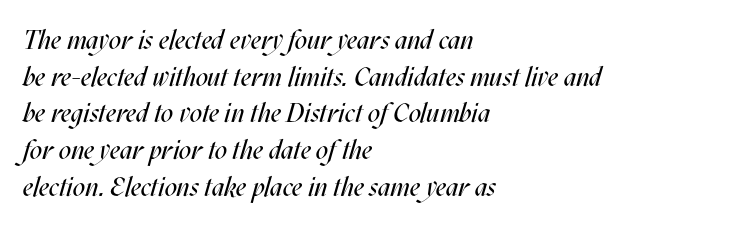
Baseline-to-baseline distance is the conventional proportion of letter height. Style check: oblique. Each word holds together tightly as a unit, with standard inter-letter gaps. Compared with a centered layout, this one pins lines to the left instead. The space beneath each line is pristine and unruled. Heft: none added — not bold.
